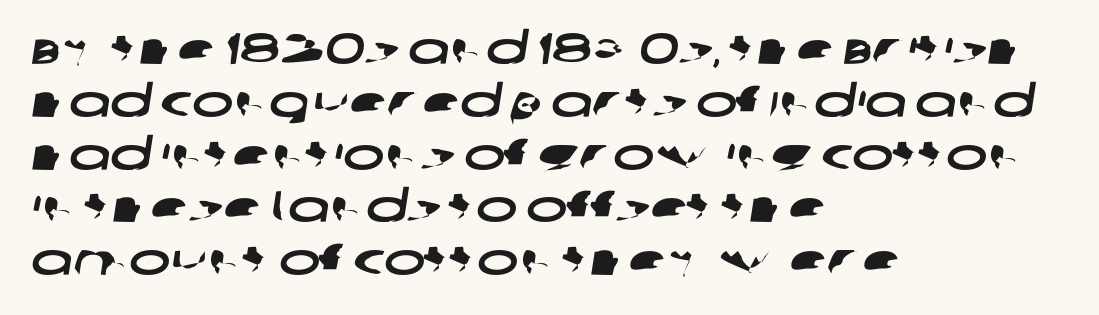
Where is the straight margin? On the left. The passage shown is typeset with a sans-serif family. A bare baseline throughout the passage. Words appear dense and cohesive because spacing is normal. Spacing verdict: proportional, widths tailored to each character.
